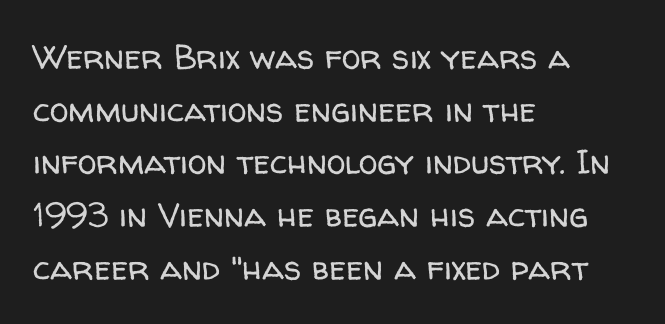
The image shows 34 px regular-weight sans-serif type, upright; set left-aligned, normal line spacing (1.55x), normal letter spacing, not underlined; low stroke contrast and a medium x-height.
